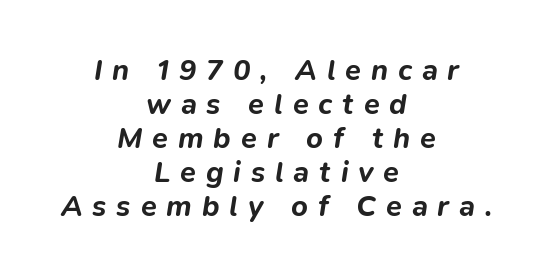
{"italic": "yes", "lean": "right", "slant_degrees": 9, "bold": "yes", "weight": "bold", "width": "normal", "stroke_contrast": "low", "x_height": "medium", "monospaced": "no", "underline": "no", "align": "center", "line_spacing_ratio": 1.17, "letter_spacing": "wide", "letter_spacing_em": 0.34, "glyph_px": 29}
